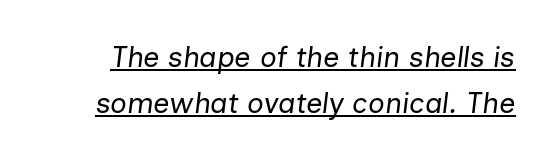
{"italic": "yes", "lean": "right", "slant_degrees": 7, "bold": "no", "weight": "regular", "width": "normal", "stroke_contrast": "low", "x_height": "medium", "monospaced": "no", "underline": "yes", "line_spacing": "normal", "line_spacing_ratio": 1.57, "letter_spacing": "normal", "letter_spacing_em": 0.0, "glyph_px": 29}
